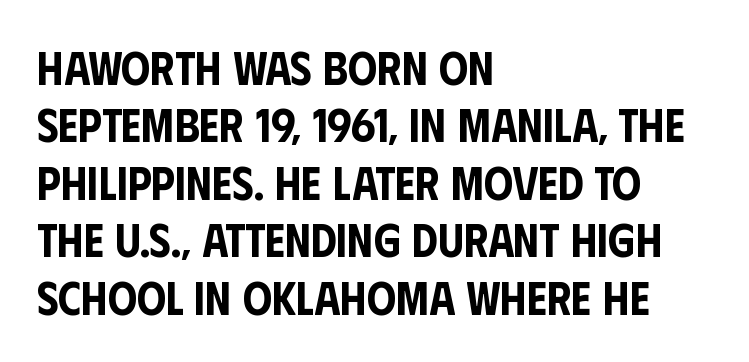
The image shows 46 px condensed sans-serif type, upright; set left-aligned, normal line spacing (1.25x), normal letter spacing, not underlined; low stroke contrast and a large x-height.
